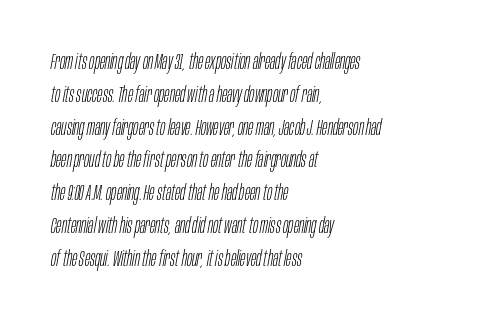
Is the stroke heavy? The answer is a plain regular-or-lighter. Words float on clear page, feet unadorned. Leading: standard. A typesetter would mark this as italic. The horizontal fit of the characters is conventional and even.
